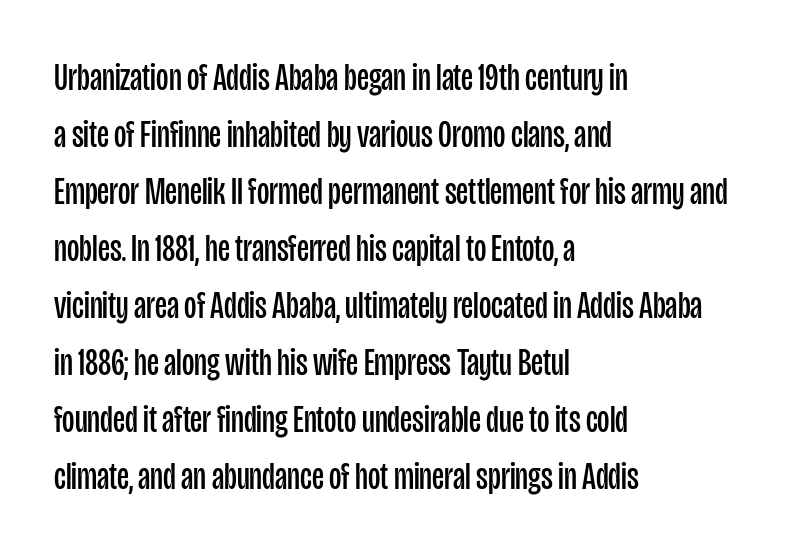
Left-aligned paragraph, ragged on the right. Leading matches the norm, producing a regular column. Nope, not italic — everything's standing straight. No heavy texture on the line: the type isn't bold. The specimen omits any rule beneath the text block's lines.
